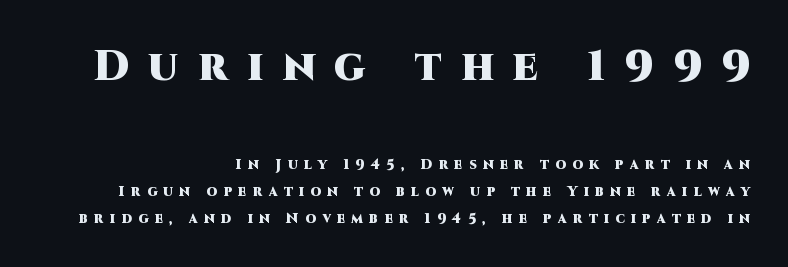
Here the designer chose a conventional face with non-uniform glyph widths. Horizontal bands of white between lines are thick stripes. The face used here is rendered with a markedly widened letterfit. The paragraph shown leans on its right margin.
